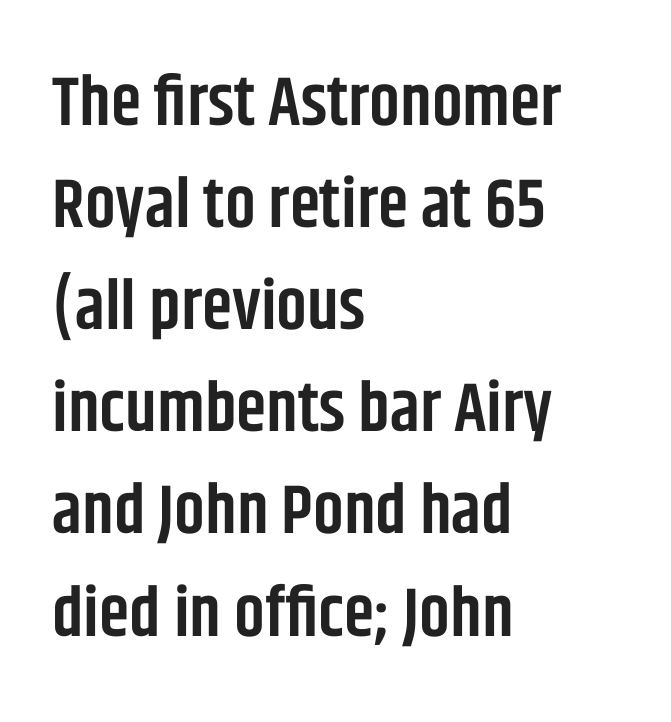
The image shows 69 px semibold, condensed sans-serif type, upright; set left-aligned, normal line spacing (1.48x), normal letter spacing, not underlined; low stroke contrast and a large x-height.
